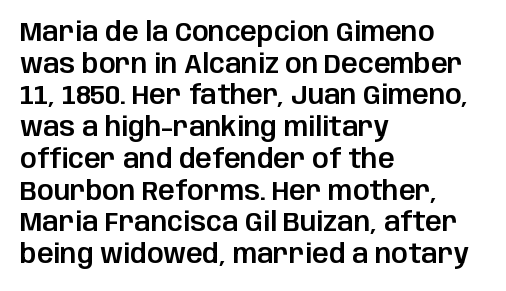
The lettering stays uniformly vertical, giving the passage a roman look. The baseline area is clear. The setting favours the left margin, as ordinary paragraphs usually do. These lines keep a tight, regular rhythm from letter to letter.
